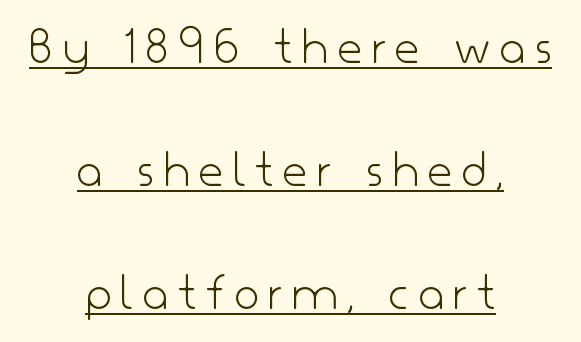
{"serif": "no", "italic": "no", "bold": "no", "weight": "light", "width": "normal", "stroke_contrast": "low", "x_height": "small", "monospaced": "no", "underline": "yes", "align": "center", "line_spacing": "loose", "line_spacing_ratio": 2.28, "glyph_px": 54}
